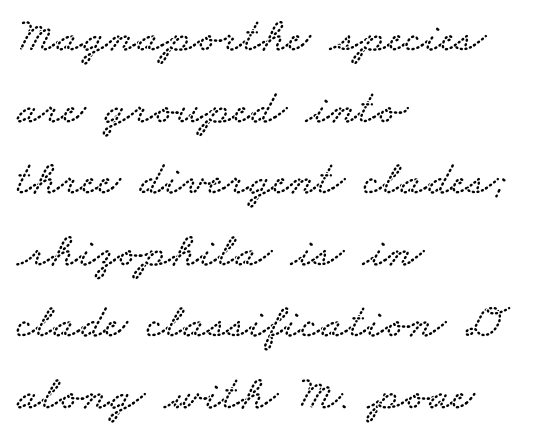
{"serif": "yes", "width": "wide", "stroke_contrast": "low", "x_height": "small", "monospaced": "no", "underline": "no", "align": "left", "line_spacing": "normal", "line_spacing_ratio": 1.46, "letter_spacing": "normal", "letter_spacing_em": 0.0, "glyph_px": 49}
